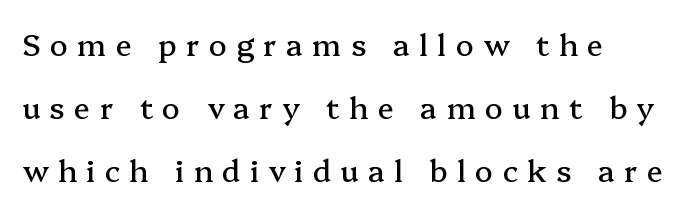
Beneath every word, the page is bare. Between one letter and the next there's a generous, obvious gap. Leftover space on each line is placed entirely after the last word. The letters advance in unequal steps, a hallmark of proportional type. Do the letters lean? They stand straight.
